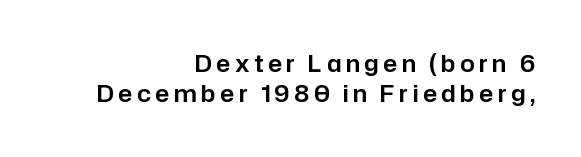
The image shows 23 px text type, upright; set right-aligned, normal line spacing (1.32x), unusually wide letter spacing (+0.2 em), not underlined.
